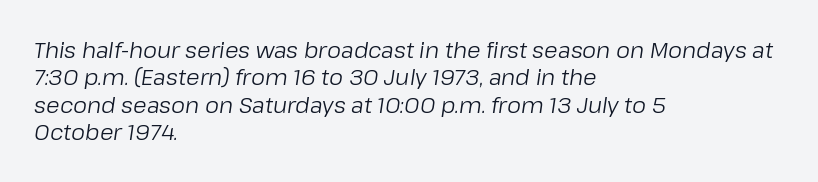
{"italic": "yes", "lean": "right", "slant_degrees": 8, "bold": "no", "underline": "no", "align": "left", "line_spacing": "normal", "line_spacing_ratio": 1.25, "letter_spacing": "normal", "letter_spacing_em": 0.0, "glyph_px": 22}
